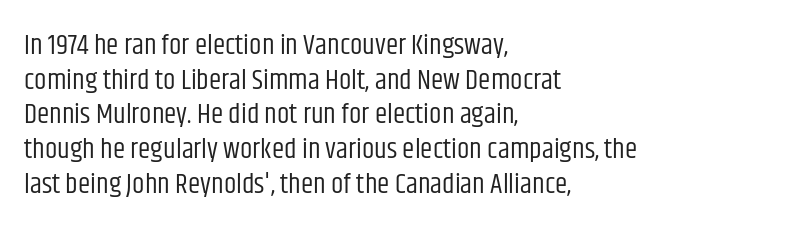
Notice how the stems are strictly vertical — no italics here. Where is the straight margin? On the left. These lines are rendered in a variable-pitch font. Check the space under the baseline: it is left empty.
